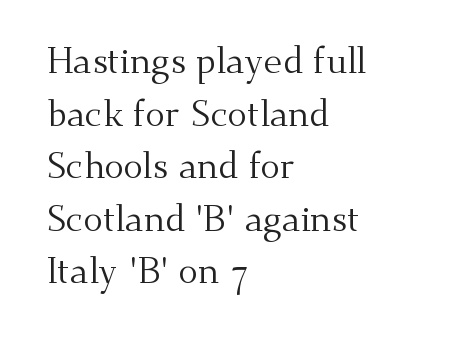
Q: Is the text bold? A: No.
Q: Is the text italic (slanted)? A: No, it is upright.
Q: Is the typeface a serif or a sans-serif typeface? A: Serif.
Q: Is the text underlined? A: No.
Q: How is the paragraph aligned? A: Left-aligned.
Q: Is the spacing between letters normal or unusually wide? A: Normal.
Q: Is the spacing between lines tight, normal or loose? A: Normal.
Q: Width (condensed, normal, or wide)? A: Normal.
Q: Stroke contrast? A: Medium.
Q: x-height? A: Small.
Q: Monospaced? A: No.
